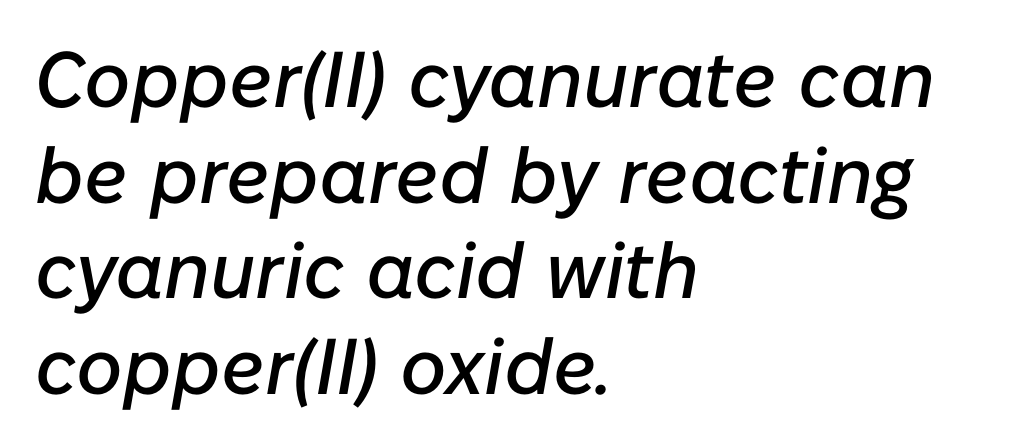
{"italic": "yes", "lean": "right", "slant_degrees": 10, "width": "normal", "stroke_contrast": "low", "x_height": "medium", "monospaced": "no", "underline": "no", "align": "left", "line_spacing_ratio": 1.21, "letter_spacing": "normal", "letter_spacing_em": 0.0, "glyph_px": 79}
